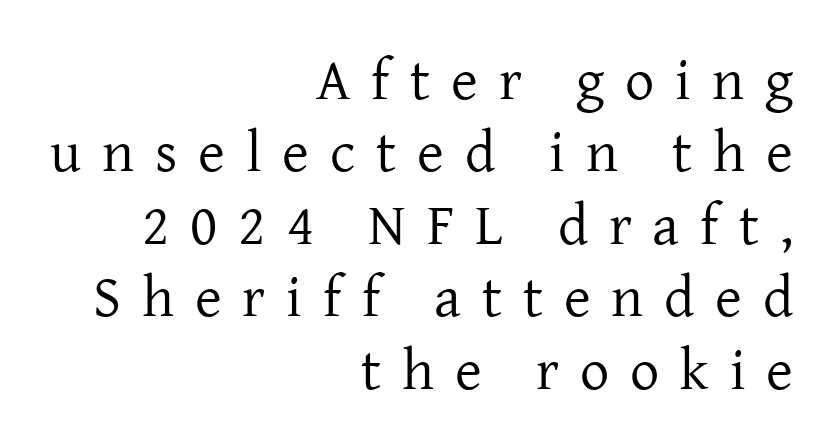
{"serif": "yes", "italic": "no", "bold": "no", "weight": "regular", "width": "normal", "stroke_contrast": "low", "x_height": "medium", "monospaced": "no", "underline": "no", "align": "right", "line_spacing": "normal", "line_spacing_ratio": 1.25, "letter_spacing": "wide", "letter_spacing_em": 0.36, "glyph_px": 58}
